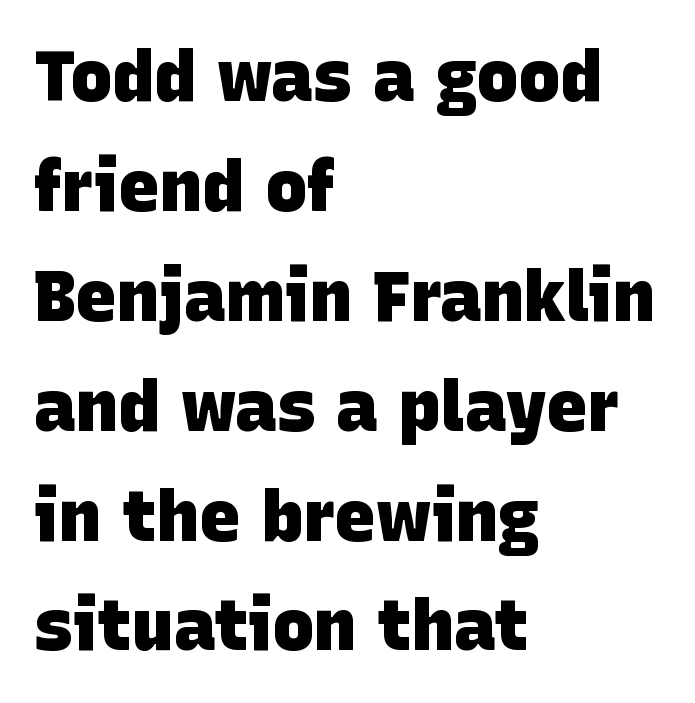
The image shows 70 px heavy sans-serif type; set left-aligned, normal line spacing (1.57x), normal letter spacing, not underlined; low stroke contrast and a large x-height.
